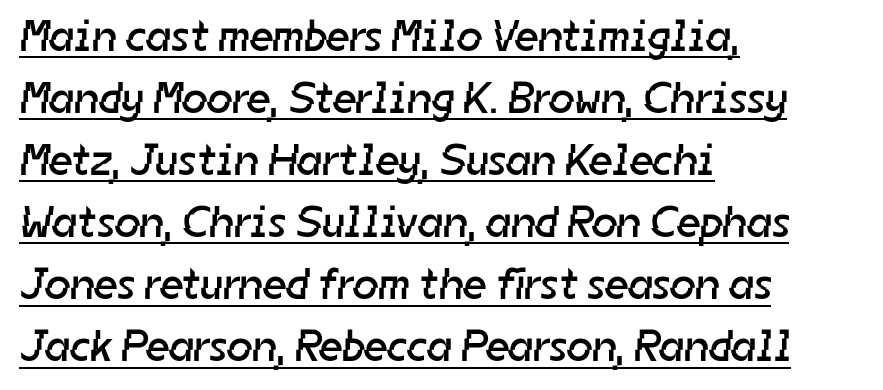
The image shows 45 px regular-weight sans-serif type; set left-aligned, normal line spacing (1.38x), normal letter spacing, underlined; low stroke contrast and a medium x-height.
